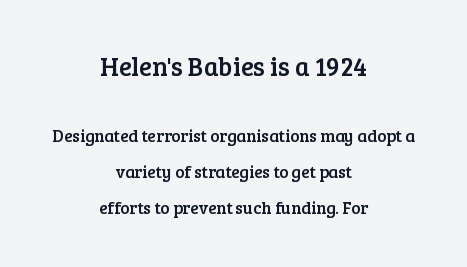
Does the leading feel generous? Absolutely, it's lavish. Leftover space on each line is divided equally before and after the words. Block one is the big one; block two sits smaller underneath. The letterforms sit shoulder to shoulder at normal distance. Posture: vertical. The strip under each line holds only bare page.
